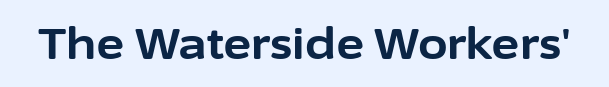
{"serif": "no", "italic": "no", "bold": "yes", "weight": "bold", "width": "normal", "stroke_contrast": "low", "x_height": "medium", "monospaced": "no", "underline": "no", "letter_spacing": "normal", "letter_spacing_em": 0.0, "glyph_px": 43}
